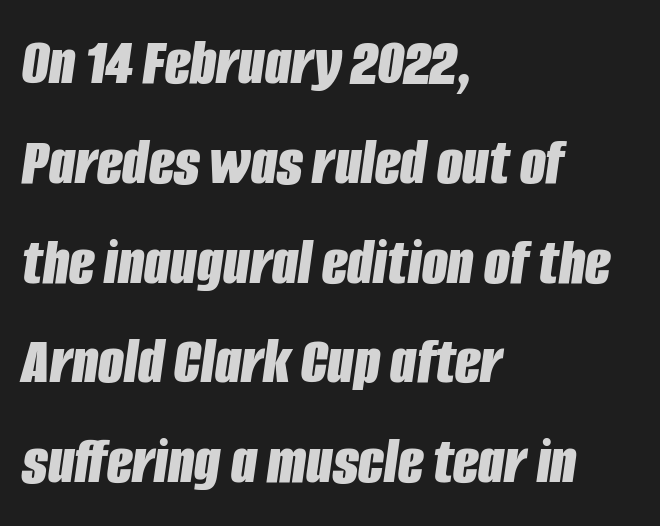
One glance says typical: line gaps are just what's usual. Bold? Absolutely — the strokes are thick and heavy. Think of a printed novel: that variable character pitch is what you see here. Just letters on the line, the space beneath them empty.
